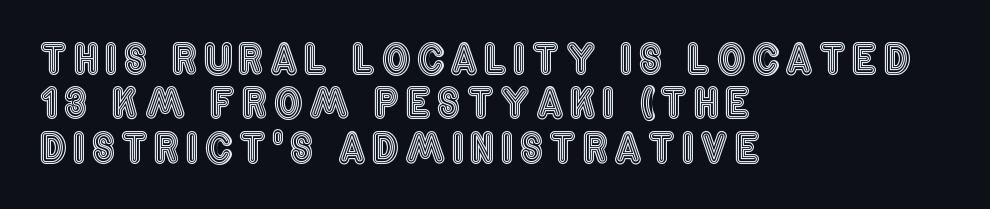
{"italic": "no", "width": "condensed", "x_height": "large", "monospaced": "no", "underline": "no", "align": "left", "line_spacing": "tight", "line_spacing_ratio": 1.11, "glyph_px": 40}
